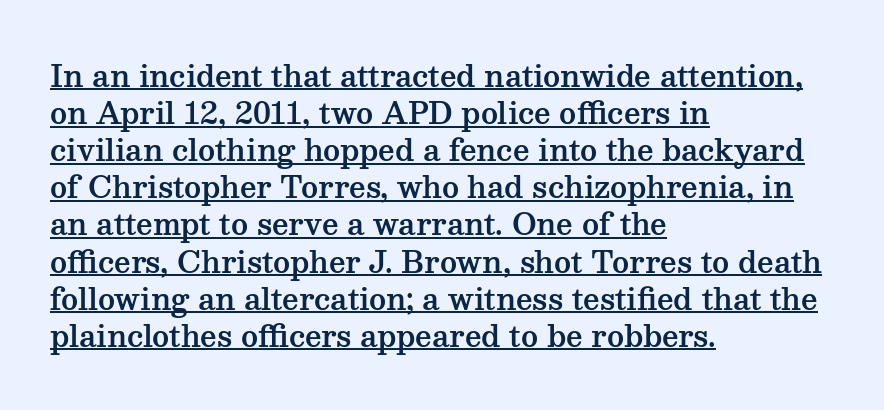
Q: Is the text italic (slanted)? A: No, it is upright.
Q: Is the typeface a serif or a sans-serif typeface? A: Serif.
Q: Is the text underlined? A: Yes.
Q: How is the paragraph aligned? A: Left-aligned.
Q: Is the spacing between letters normal or unusually wide? A: Normal.
Q: Is the spacing between lines tight, normal or loose? A: Normal.
Q: Width (condensed, normal, or wide)? A: Wide.
Q: Stroke contrast? A: Medium.
Q: x-height? A: Medium.
Q: Monospaced? A: No.
